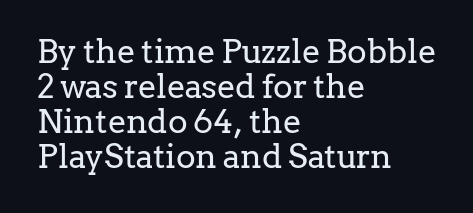
{"serif": "yes", "italic": "no", "bold": "no", "weight": "regular", "width": "normal", "stroke_contrast": "low", "x_height": "medium", "monospaced": "no", "underline": "no", "align": "left", "line_spacing": "tight", "line_spacing_ratio": 1.06, "letter_spacing": "normal", "letter_spacing_em": 0.0, "glyph_px": 33}
